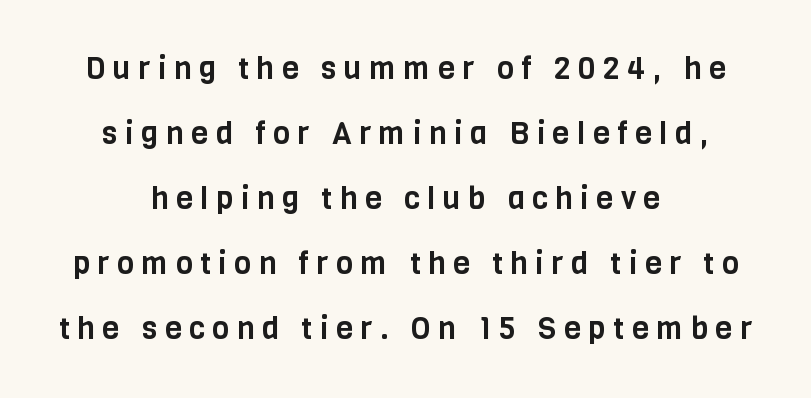
{"serif": "no", "italic": "no", "width": "condensed", "stroke_contrast": "low", "x_height": "large", "monospaced": "no", "underline": "no", "align": "center", "line_spacing": "loose", "line_spacing_ratio": 2.1, "letter_spacing": "wide", "letter_spacing_em": 0.24, "glyph_px": 31}
